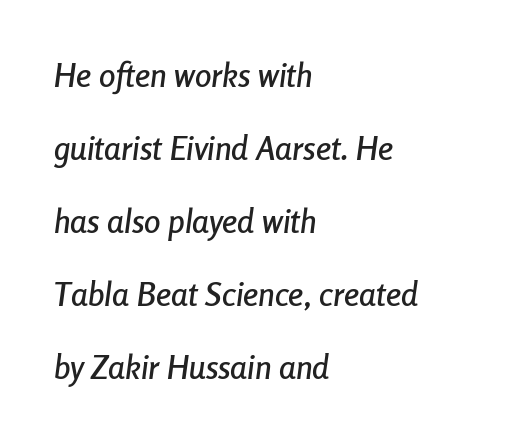
The image shows 33 px condensed type, italic (leaning right); set left-aligned, loose line spacing (2.21x), normal letter spacing, not underlined; low stroke contrast and a medium x-height.
